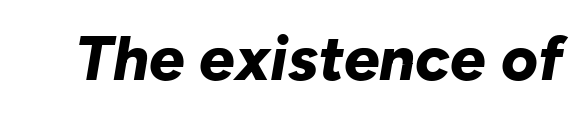
{"italic": "yes", "lean": "right", "slant_degrees": 10, "bold": "yes", "weight": "bold", "width": "normal", "stroke_contrast": "low", "x_height": "medium", "monospaced": "no", "underline": "no", "letter_spacing": "normal", "letter_spacing_em": 0.0, "glyph_px": 63}
